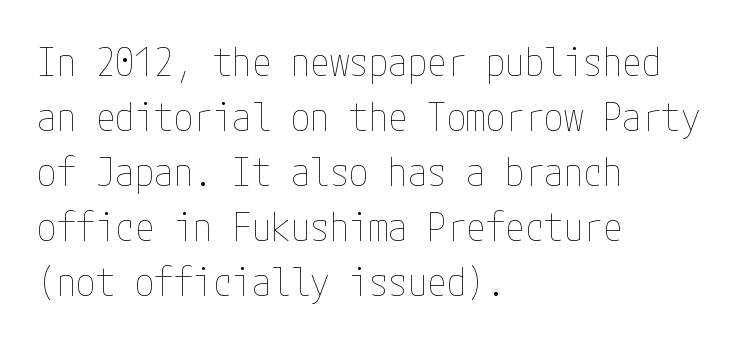
{"italic": "no", "bold": "no", "weight": "thin", "width": "condensed", "stroke_contrast": "low", "x_height": "medium", "underline": "no", "align": "left", "line_spacing": "normal", "line_spacing_ratio": 1.41, "letter_spacing": "normal", "letter_spacing_em": 0.0, "glyph_px": 39}
